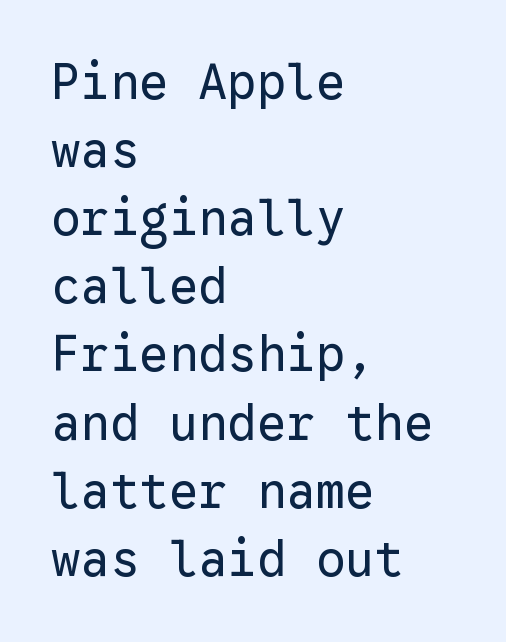
The image shows 49 px regular-weight sans-serif type, upright, monospaced; set left-aligned, normal line spacing (1.39x), normal letter spacing, not underlined; low stroke contrast and a medium x-height.
